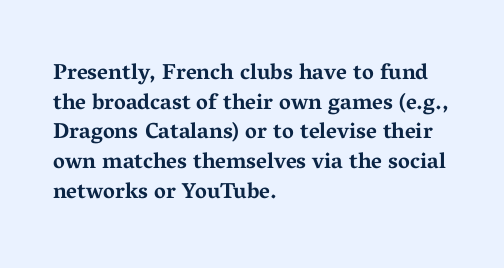
Q: Is the text bold? A: Yes.
Q: Is the text italic (slanted)? A: No, it is upright.
Q: Is the text underlined? A: No.
Q: How is the paragraph aligned? A: Left-aligned.
Q: Is the spacing between letters normal or unusually wide? A: Normal.
Q: Is the spacing between lines tight, normal or loose? A: Normal.
